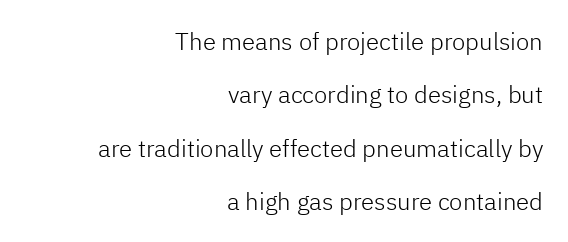
The image shows 24 px text type, upright; set right-aligned, loose line spacing (2.22x), normal letter spacing, not underlined.
